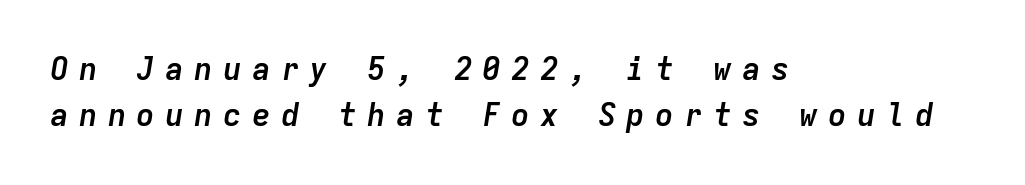
{"italic": "yes", "lean": "right", "slant_degrees": 9, "bold": "yes", "weight": "semibold", "width": "normal", "stroke_contrast": "low", "x_height": "medium", "monospaced": "yes", "underline": "no", "align": "left", "line_spacing": "normal", "line_spacing_ratio": 1.47, "letter_spacing": "wide", "letter_spacing_em": 0.33, "glyph_px": 31}
